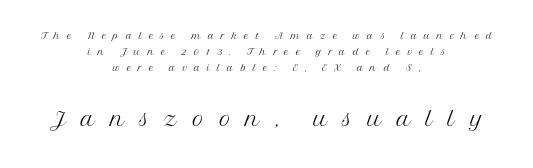
The image shows 31 px light serif type; set centered, line spacing 1.16x, unusually wide letter spacing (+0.49 em), not underlined; the second (bottom) block is 2.21x larger; medium stroke contrast and a medium x-height.
